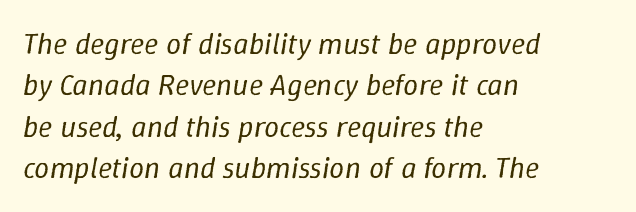
Q: Is the text bold? A: No.
Q: Is the text italic (slanted)? A: Yes, it leans right by about 9 degrees.
Q: Is the text underlined? A: No.
Q: How is the paragraph aligned? A: Left-aligned.
Q: Is the spacing between letters normal or unusually wide? A: Normal.
Q: Is the spacing between lines tight, normal or loose? A: Normal.
Q: Width (condensed, normal, or wide)? A: Normal.
Q: Stroke contrast? A: Low.
Q: x-height? A: Medium.
Q: Monospaced? A: No.
